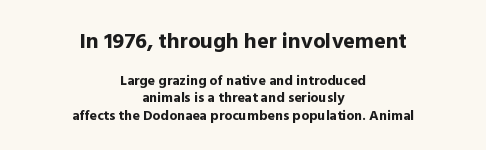
The image shows 22 px bold type, upright; set centered, normal line spacing (1.27x), normal letter spacing, not underlined; the first (top) block is 1.57x larger.
